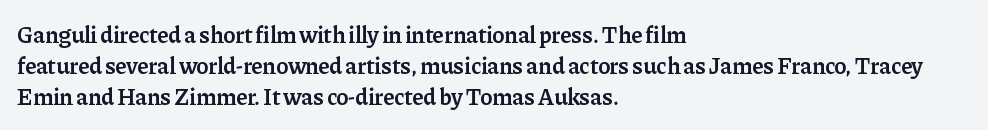
Q: Is the text bold? A: Semi-bold.
Q: Is the text italic (slanted)? A: No, it is upright.
Q: Is the text underlined? A: No.
Q: How is the paragraph aligned? A: Left-aligned.
Q: Is the spacing between letters normal or unusually wide? A: Normal.
Q: Is the spacing between lines tight, normal or loose? A: Normal.
